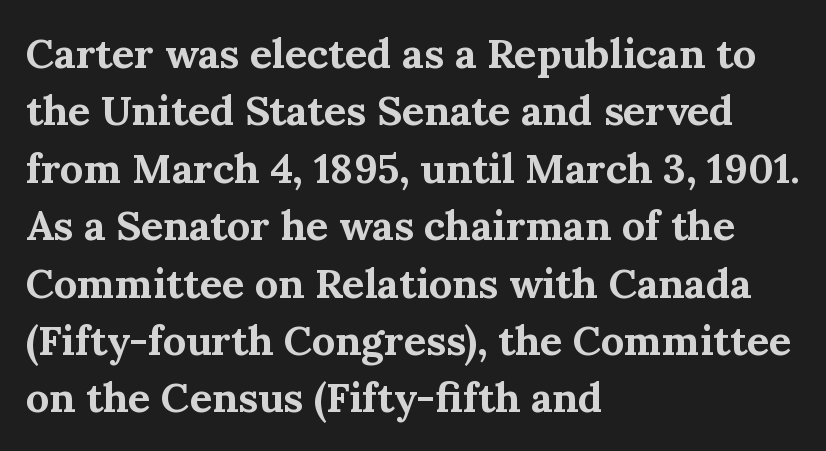
{"serif": "yes", "italic": "no", "bold": "yes", "weight": "bold", "width": "normal", "stroke_contrast": "medium", "x_height": "medium", "monospaced": "no", "underline": "no", "align": "left", "line_spacing": "normal", "line_spacing_ratio": 1.4, "letter_spacing": "normal", "letter_spacing_em": 0.0, "glyph_px": 41}
